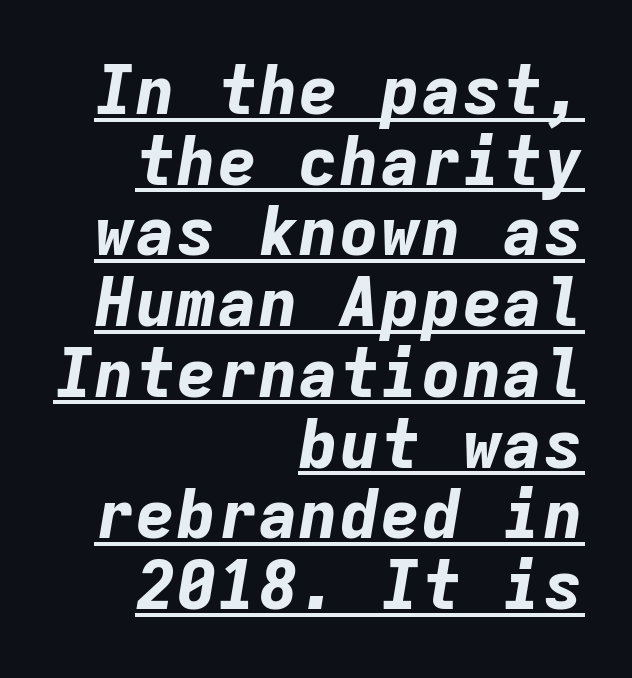
Q: Is the text bold? A: Yes.
Q: Is the text italic (slanted)? A: Yes, it leans right by about 9 degrees.
Q: Is the text underlined? A: Yes.
Q: How is the paragraph aligned? A: Right-aligned.
Q: Is the spacing between letters normal or unusually wide? A: Normal.
Q: Is the spacing between lines tight, normal or loose? A: Tight.
Q: Width (condensed, normal, or wide)? A: Normal.
Q: Stroke contrast? A: Low.
Q: x-height? A: Medium.
Q: Monospaced? A: Yes.
